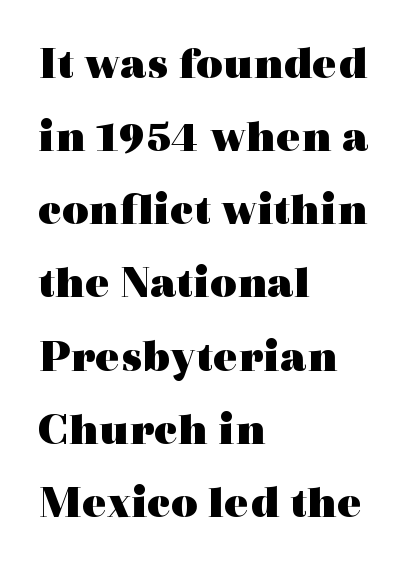
Q: Is the text bold? A: Yes.
Q: Is the text italic (slanted)? A: No, it is upright.
Q: Is the typeface a serif or a sans-serif typeface? A: Serif.
Q: Is the text underlined? A: No.
Q: How is the paragraph aligned? A: Left-aligned.
Q: Is the spacing between letters normal or unusually wide? A: Normal.
Q: Is the spacing between lines tight, normal or loose? A: Normal.
Q: Width (condensed, normal, or wide)? A: Wide.
Q: x-height? A: Medium.
Q: Monospaced? A: No.
